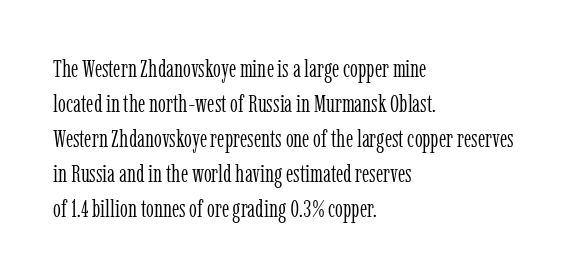
The image shows 25 px text type, upright; set left-aligned, normal line spacing (1.4x), normal letter spacing, not underlined.
